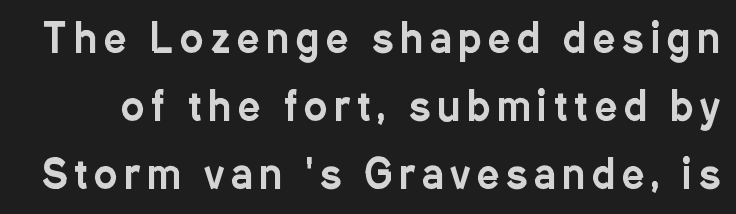
{"serif": "no", "italic": "no", "width": "condensed", "stroke_contrast": "low", "x_height": "medium", "monospaced": "no", "underline": "no", "line_spacing_ratio": 1.75, "glyph_px": 39}
